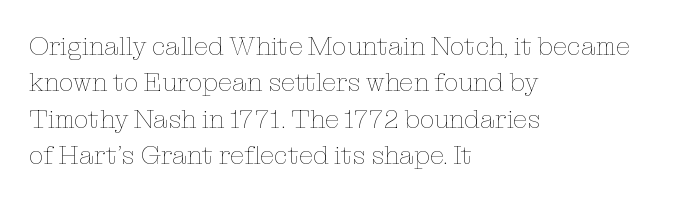
The image shows 26 px text type, upright; set left-aligned, normal line spacing (1.4x), normal letter spacing, not underlined.
